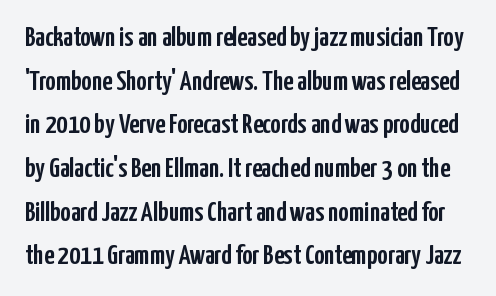
The image shows 28 px condensed sans-serif type, upright; set normal line spacing (1.56x), normal letter spacing, not underlined; low stroke contrast and a medium x-height.
